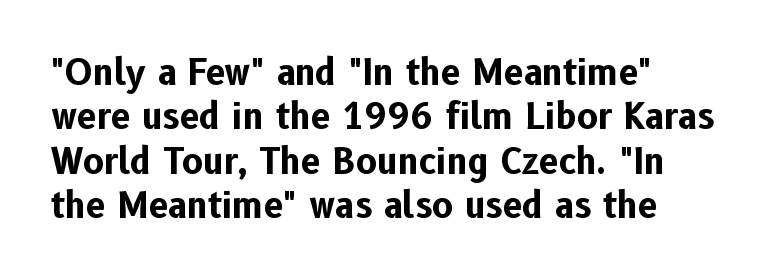
Q: Is the text bold? A: Yes.
Q: Is the text italic (slanted)? A: No, it is upright.
Q: Is the typeface a serif or a sans-serif typeface? A: Sans-serif.
Q: Is the text underlined? A: No.
Q: Is the spacing between letters normal or unusually wide? A: Normal.
Q: Is the spacing between lines tight, normal or loose? A: Normal.
Q: Width (condensed, normal, or wide)? A: Normal.
Q: Stroke contrast? A: Low.
Q: x-height? A: Medium.
Q: Monospaced? A: No.
